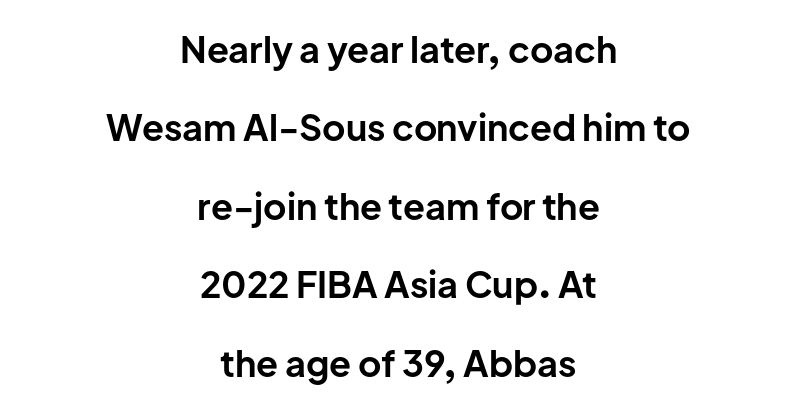
Q: Is the text bold? A: Yes.
Q: Is the text italic (slanted)? A: No, it is upright.
Q: Is the typeface a serif or a sans-serif typeface? A: Sans-serif.
Q: Is the text underlined? A: No.
Q: How is the paragraph aligned? A: Centered.
Q: Is the spacing between letters normal or unusually wide? A: Normal.
Q: Is the spacing between lines tight, normal or loose? A: Loose.
Q: Width (condensed, normal, or wide)? A: Normal.
Q: Stroke contrast? A: Low.
Q: x-height? A: Medium.
Q: Monospaced? A: No.
